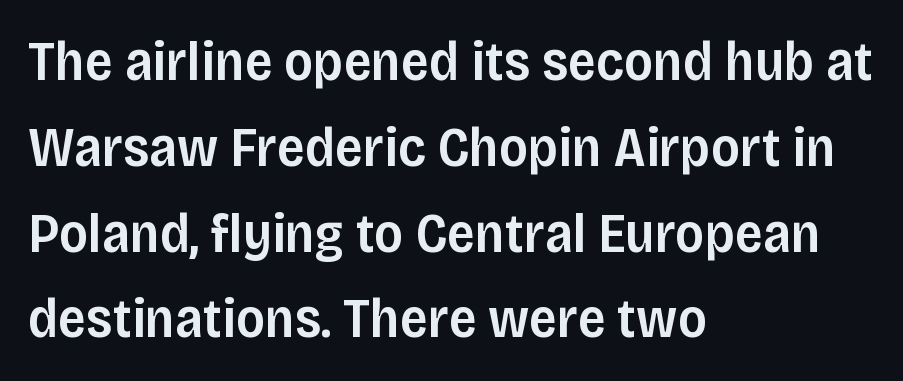
The image shows 55 px semibold sans-serif type, upright; set left-aligned, normal line spacing (1.56x), normal letter spacing, not underlined; low stroke contrast and a large x-height.
